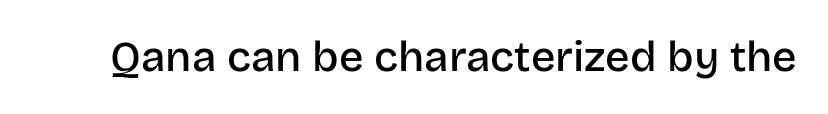
Serifs: no, the terminals of the letterforms are clean. The tracking reads as untouched default to a designer's eye. Words float on clear page, feet unadorned. Typesetter's note: demi weight, one step under bold. Italic? Not at all — the glyphs are vertical. Do the characters align in a grid? No, the font is proportional.
